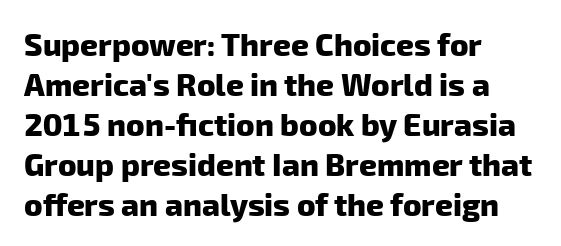
Baseline-to-baseline distance is the conventional proportion of letter height. The letterforms sit shoulder to shoulder at normal distance. The characters display no serif detailing; their extremities are plain. The face used here is proportionally spaced, like ordinary book or web type.
